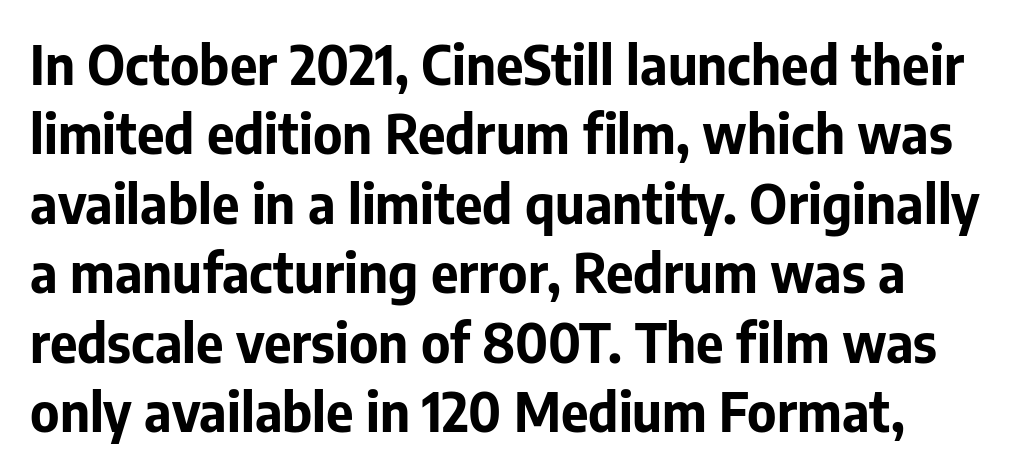
Q: Is the text bold? A: Yes.
Q: Is the text italic (slanted)? A: No, it is upright.
Q: Is the typeface a serif or a sans-serif typeface? A: Sans-serif.
Q: Is the text underlined? A: No.
Q: Is the spacing between letters normal or unusually wide? A: Normal.
Q: Is the spacing between lines tight, normal or loose? A: Normal.
Q: Width (condensed, normal, or wide)? A: Normal.
Q: Stroke contrast? A: Low.
Q: x-height? A: Medium.
Q: Monospaced? A: No.
